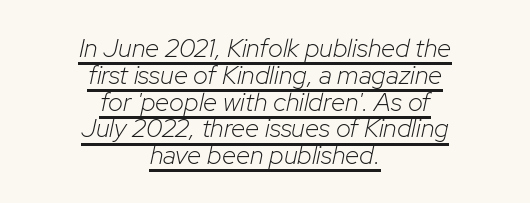
The image shows 26 px text type, italic (leaning right); set centered, tight line spacing (1.03x), normal letter spacing, underlined.
